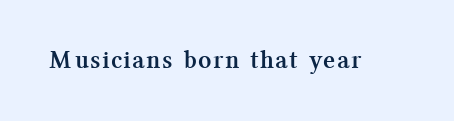
Q: Is the text bold? A: Yes.
Q: Is the text italic (slanted)? A: No, it is upright.
Q: Is the text underlined? A: No.
